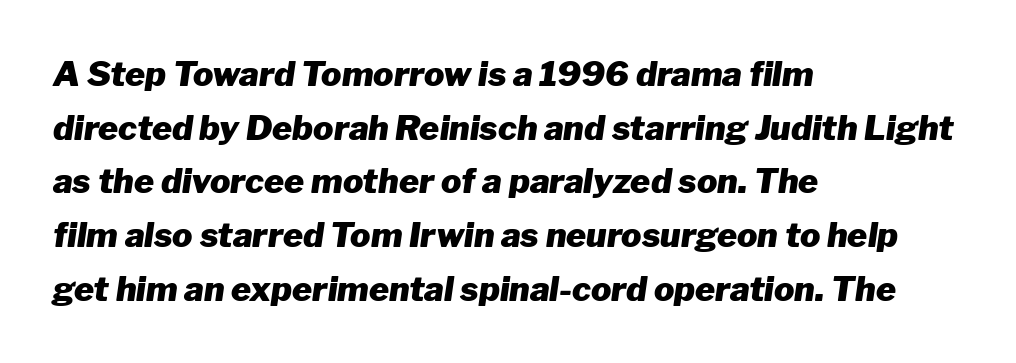
This block has exactly the height ordinary leading produces. Would a proofreader flag this as italicized? Yes. Think of a printed novel: that variable character pitch is what you see here. A clean baseline with only descenders dipping below it. The characters look thick and weighty, a clear bold.
